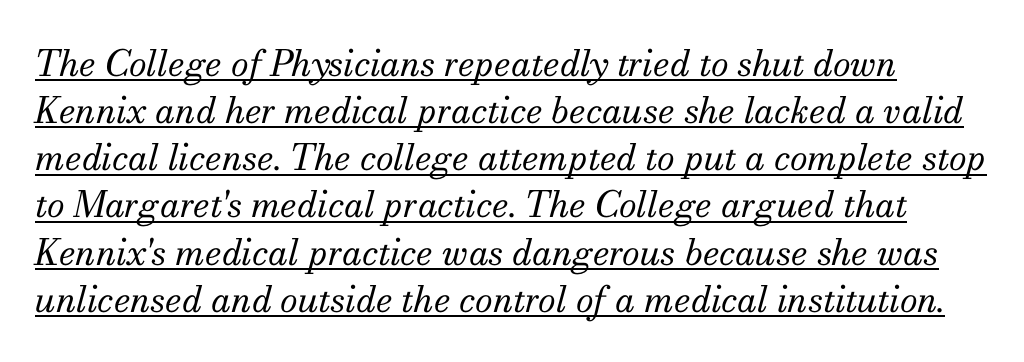
How would I describe the line gaps? Plain and ordinary. The letters advance in unequal steps, a hallmark of proportional type. This is not heavy type; no bold has been used. Words appear dense and cohesive because spacing is normal.
